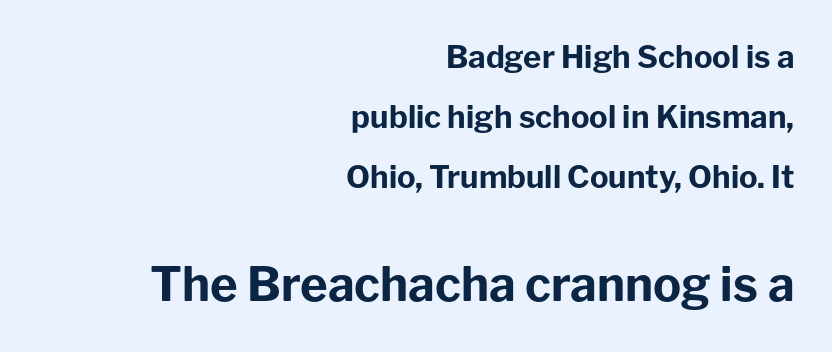
Note the varied advance widths — an 'i' is clearly narrower than an 'm'. Its strokes are broad and dark, the hallmark of bold type. The setting favours the right margin, as signatures and pull-quotes sometimes do. Compare the two chunks: the lower has the greater cap height. The baseline area is clear.
